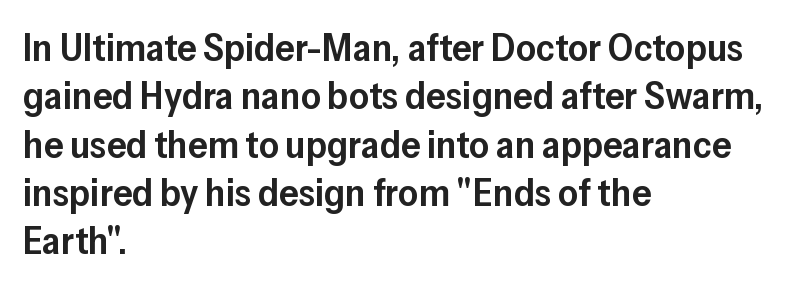
{"serif": "no", "italic": "no", "bold": "semi", "weight": "semibold", "width": "normal", "stroke_contrast": "low", "x_height": "medium", "monospaced": "no", "underline": "no", "align": "left", "line_spacing_ratio": 1.24, "letter_spacing": "normal", "letter_spacing_em": 0.0, "glyph_px": 39}
